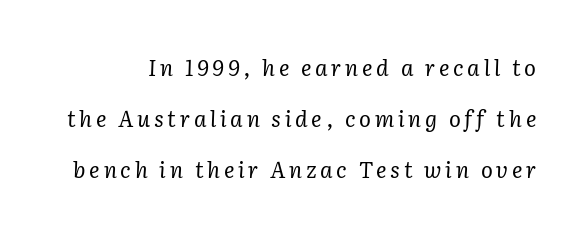
{"italic": "yes", "lean": "right", "slant_degrees": 2, "bold": "no", "underline": "no", "line_spacing": "loose", "line_spacing_ratio": 2.32, "glyph_px": 22}
